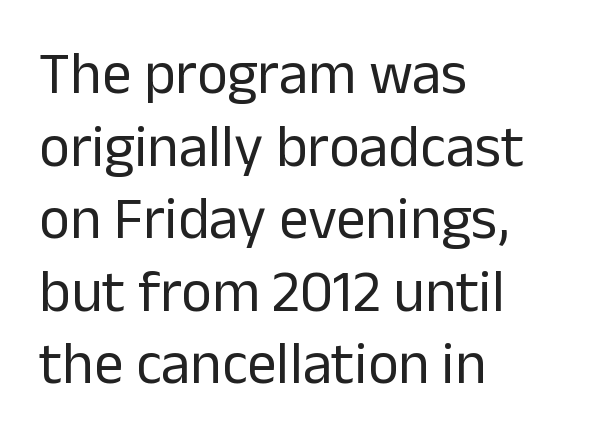
Q: Is the text bold? A: No.
Q: Is the text italic (slanted)? A: No, it is upright.
Q: Is the typeface a serif or a sans-serif typeface? A: Sans-serif.
Q: Is the text underlined? A: No.
Q: How is the paragraph aligned? A: Left-aligned.
Q: Is the spacing between letters normal or unusually wide? A: Normal.
Q: Width (condensed, normal, or wide)? A: Normal.
Q: Stroke contrast? A: Low.
Q: x-height? A: Medium.
Q: Monospaced? A: No.
